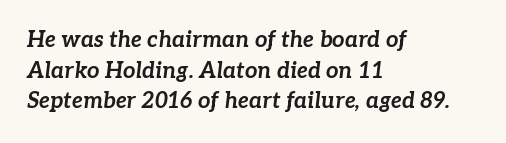
Words appear dense and cohesive because spacing is normal. The designer left line spacing at the default. An italicized treatment has been applied to the whole sample. Every row of glyphs begins at an identical x-position on the left. Caption: bold face, heavy strokes. Glance below the letters and you will spot only blank space.
